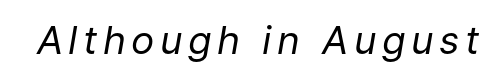
Q: Is the text bold? A: No.
Q: Is the text italic (slanted)? A: Yes, it leans right by about 9 degrees.
Q: Is the text underlined? A: No.
Q: Width (condensed, normal, or wide)? A: Normal.
Q: Stroke contrast? A: Low.
Q: x-height? A: Medium.
Q: Monospaced? A: No.
